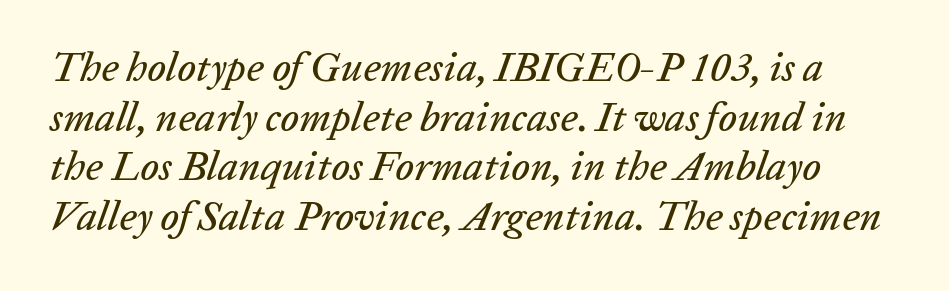
Q: Is the text italic (slanted)? A: Yes, it leans right by about 20 degrees.
Q: Is the text underlined? A: No.
Q: Is the spacing between letters normal or unusually wide? A: Normal.
Q: Width (condensed, normal, or wide)? A: Normal.
Q: Stroke contrast? A: Low.
Q: x-height? A: Medium.
Q: Monospaced? A: No.
